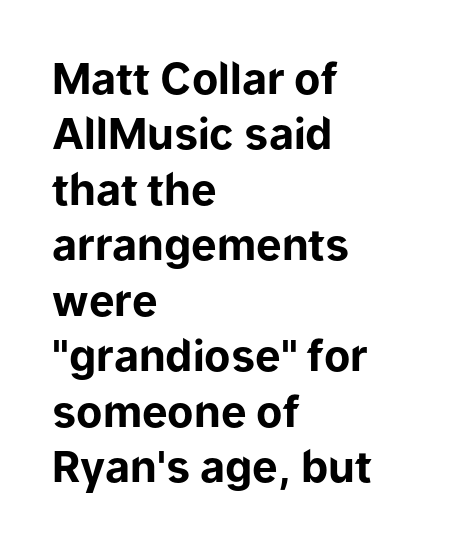
These lines carry a lot of weight — the face is fully bold. A sans-serif font was chosen for this passage. The rag falls on the right side of this text block. Compared with typical paragraphs, the rows here are spaced about the same. Style check: upright.
